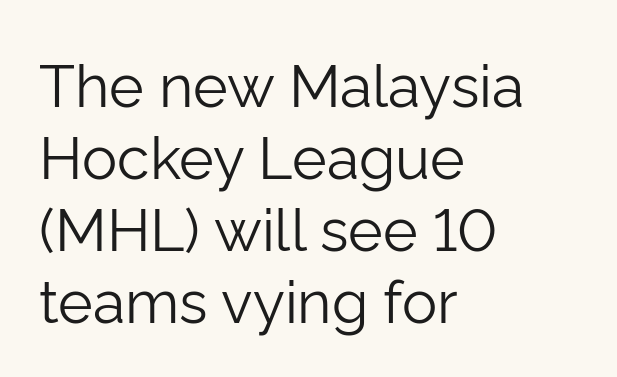
{"serif": "no", "italic": "no", "bold": "no", "weight": "light", "width": "normal", "stroke_contrast": "low", "x_height": "medium", "monospaced": "no", "underline": "no", "align": "left", "line_spacing_ratio": 1.22, "letter_spacing": "normal", "letter_spacing_em": 0.0, "glyph_px": 59}
